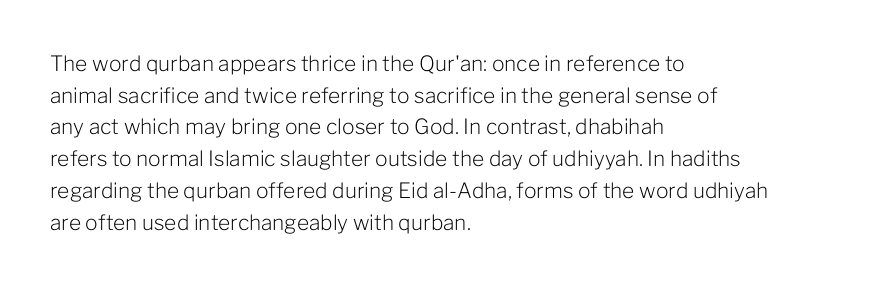
Style check: upright. Leftover space on each line is placed entirely after the last word. The rows are spaced the way most documents space them. The font is comparable to plain body text, perhaps lighter. Honestly, there is no underline to notice here at all. Nobody touched the tracking dial on this one.
